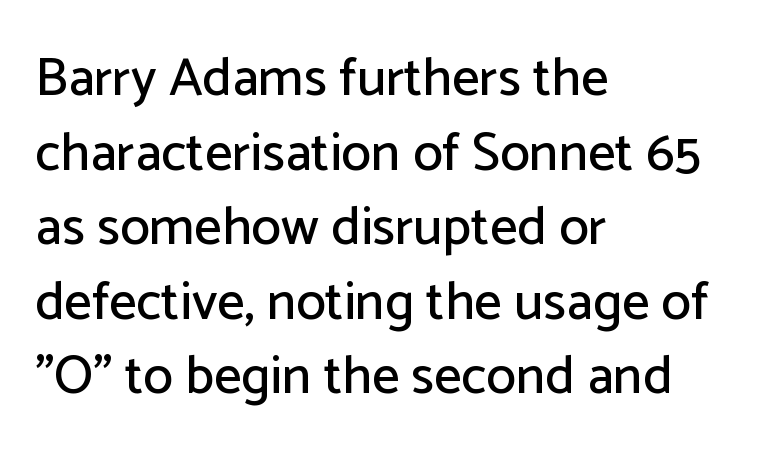
The image shows 54 px sans-serif type, upright; set left-aligned, normal line spacing (1.38x), normal letter spacing, not underlined; low stroke contrast and a medium x-height.
